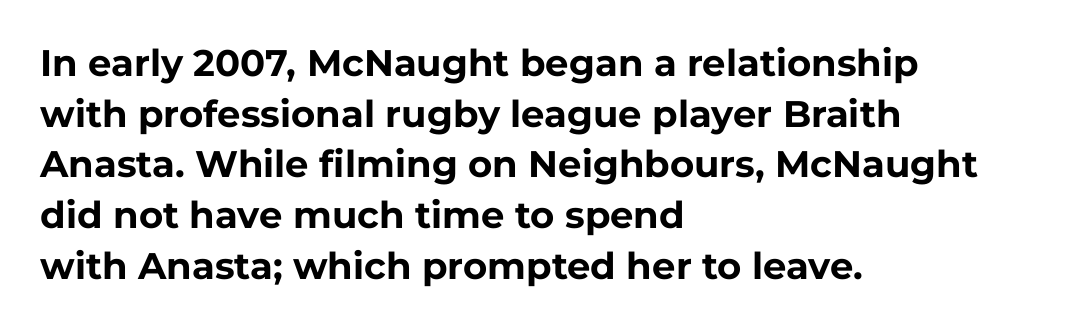
{"serif": "no", "italic": "no", "bold": "yes", "weight": "bold", "width": "normal", "stroke_contrast": "low", "x_height": "medium", "monospaced": "no", "underline": "no", "align": "left", "line_spacing": "normal", "line_spacing_ratio": 1.37, "letter_spacing": "normal", "letter_spacing_em": 0.0, "glyph_px": 37}
